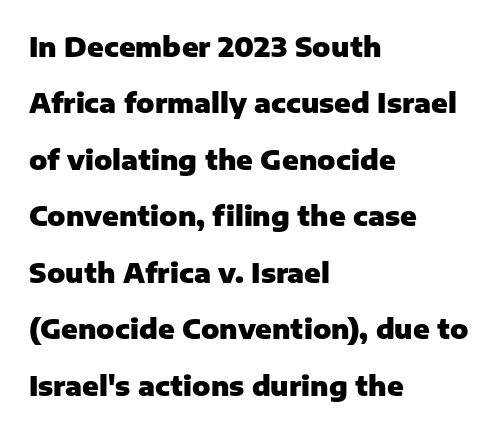
Q: Is the text bold? A: Yes.
Q: Is the text italic (slanted)? A: No, it is upright.
Q: Is the text underlined? A: No.
Q: How is the paragraph aligned? A: Left-aligned.
Q: Is the spacing between letters normal or unusually wide? A: Normal.
Q: Is the spacing between lines tight, normal or loose? A: Loose.
